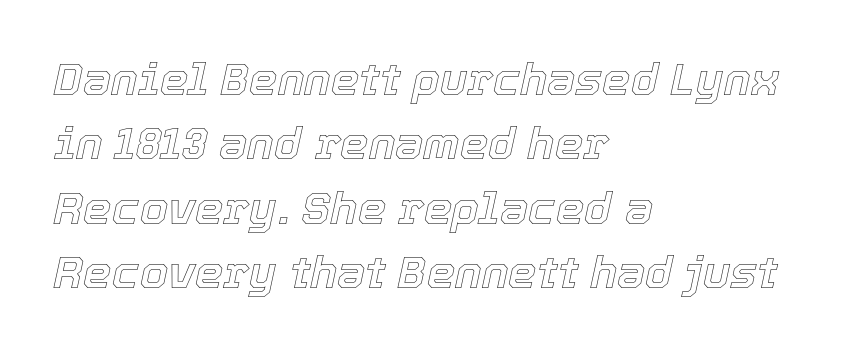
Q: Is the text italic (slanted)? A: Yes, it leans right by about 12 degrees.
Q: Is the text underlined? A: No.
Q: How is the paragraph aligned? A: Left-aligned.
Q: Is the spacing between letters normal or unusually wide? A: Normal.
Q: Is the spacing between lines tight, normal or loose? A: Normal.
Q: Width (condensed, normal, or wide)? A: Normal.
Q: x-height? A: Medium.
Q: Monospaced? A: No.
